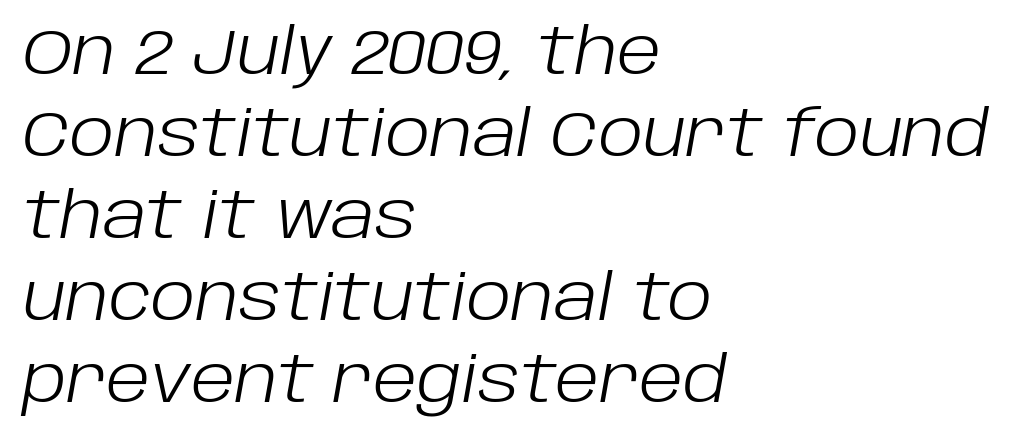
No word sits above an underline. Leading: standard. The passage is arranged the way most books set body copy — flush left. This reads as an unemphasized weight, regular at the heaviest. Is this a fixed-width face? No — the glyphs have proportional, varying widths. Each word holds together tightly as a unit, with standard inter-letter gaps.
